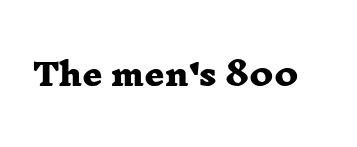
Q: Is the text bold? A: Yes.
Q: Is the typeface a serif or a sans-serif typeface? A: Serif.
Q: Is the text underlined? A: No.
Q: Is the spacing between letters normal or unusually wide? A: Normal.
Q: Width (condensed, normal, or wide)? A: Wide.
Q: Stroke contrast? A: Low.
Q: x-height? A: Medium.
Q: Monospaced? A: No.
